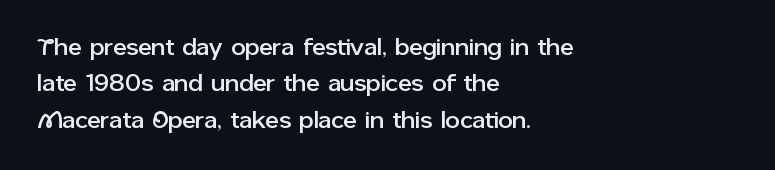
{"italic": "no", "underline": "no", "align": "left", "line_spacing": "normal", "line_spacing_ratio": 1.58, "letter_spacing": "normal", "letter_spacing_em": 0.0, "glyph_px": 23}
